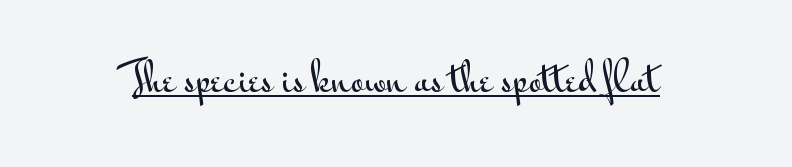
Nothing unusual about the tracking: characters are spaced as the font intends. Descenders here cross a horizontal rule under the line. Looks like regular typesetting: each glyph gets only the width it needs.
